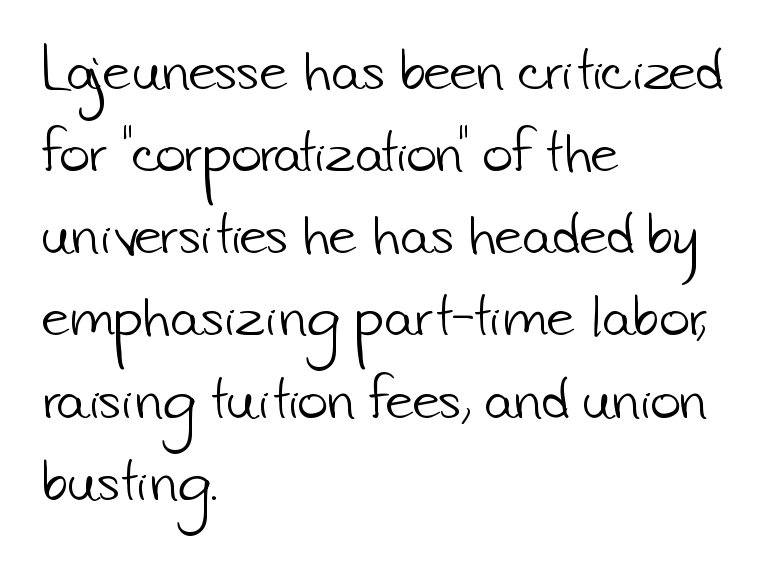
{"serif": "no", "bold": "no", "weight": "light", "width": "normal", "stroke_contrast": "low", "x_height": "small", "monospaced": "no", "underline": "no", "align": "left", "line_spacing": "normal", "line_spacing_ratio": 1.58, "letter_spacing": "normal", "letter_spacing_em": 0.0, "glyph_px": 52}
